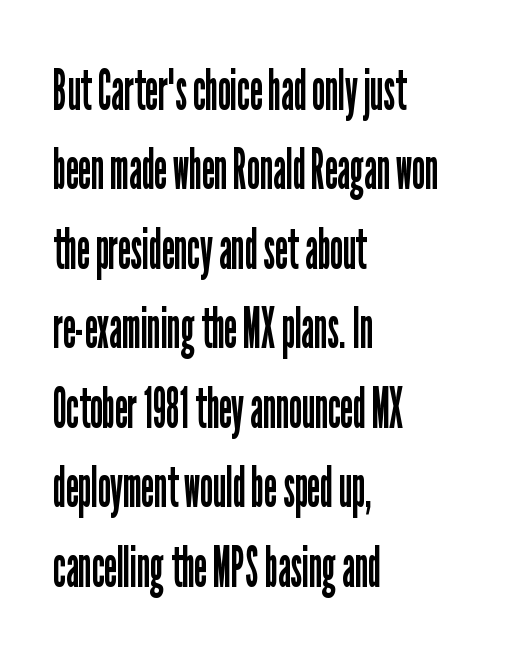
{"serif": "no", "italic": "no", "bold": "no", "weight": "regular", "width": "condensed", "stroke_contrast": "low", "x_height": "medium", "monospaced": "no", "underline": "no", "align": "left", "line_spacing": "normal", "line_spacing_ratio": 1.37, "letter_spacing": "normal", "letter_spacing_em": 0.0, "glyph_px": 58}
